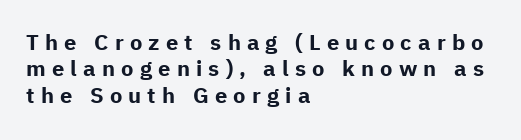
{"italic": "no", "bold": "yes", "underline": "no", "align": "left", "line_spacing_ratio": 1.2, "letter_spacing": "wide", "letter_spacing_em": 0.28, "glyph_px": 22}
